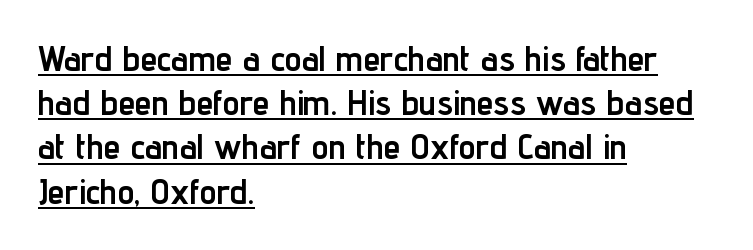
The image shows 34 px semibold, condensed sans-serif type, upright; set left-aligned, normal line spacing (1.3x), normal letter spacing, underlined; low stroke contrast and a medium x-height.
